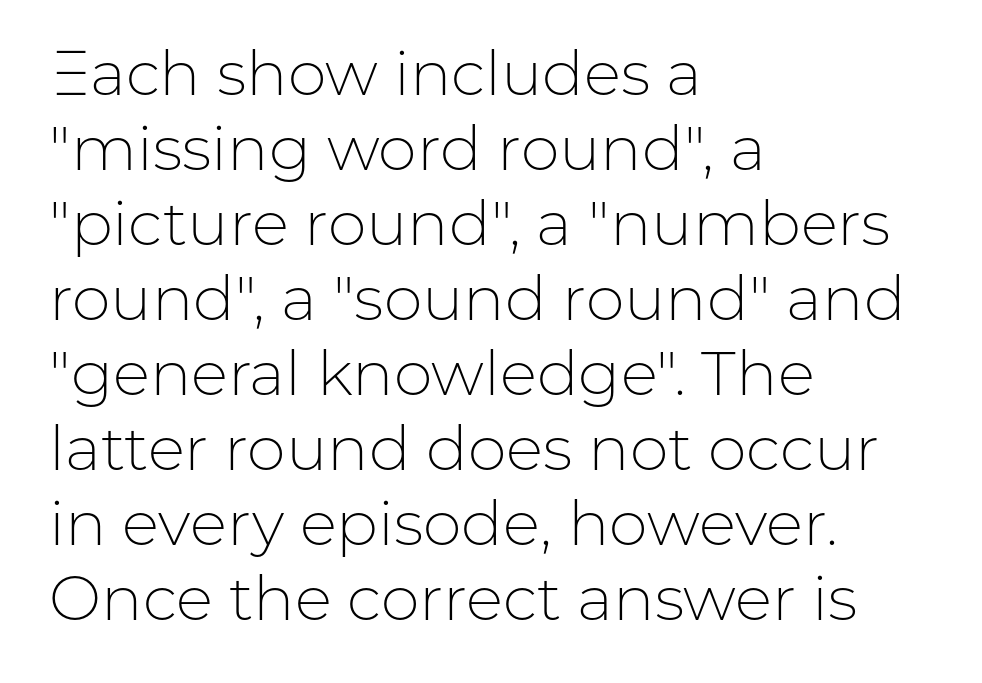
{"serif": "no", "italic": "no", "bold": "no", "weight": "light", "width": "normal", "stroke_contrast": "low", "x_height": "medium", "monospaced": "no", "underline": "no", "align": "left", "line_spacing_ratio": 1.21, "letter_spacing": "normal", "letter_spacing_em": 0.0, "glyph_px": 62}
